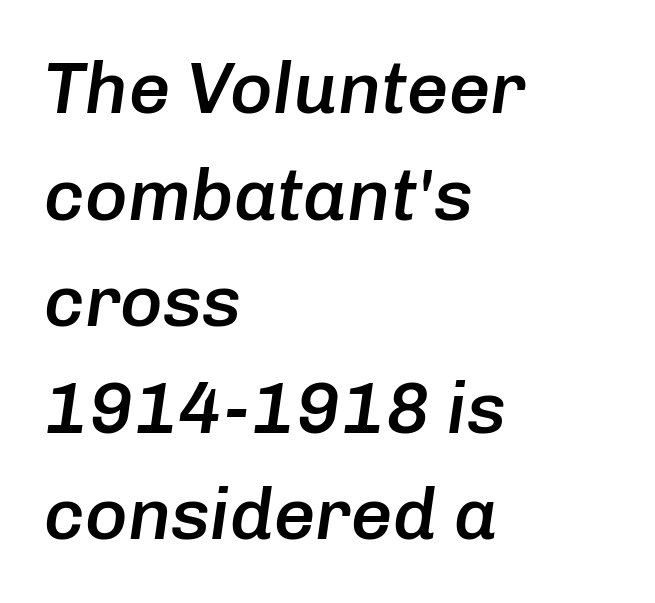
{"italic": "yes", "lean": "right", "slant_degrees": 8, "bold": "semi", "weight": "semibold", "width": "normal", "stroke_contrast": "low", "x_height": "medium", "monospaced": "no", "underline": "no", "align": "left", "line_spacing": "normal", "line_spacing_ratio": 1.46, "letter_spacing": "normal", "letter_spacing_em": 0.0, "glyph_px": 73}
